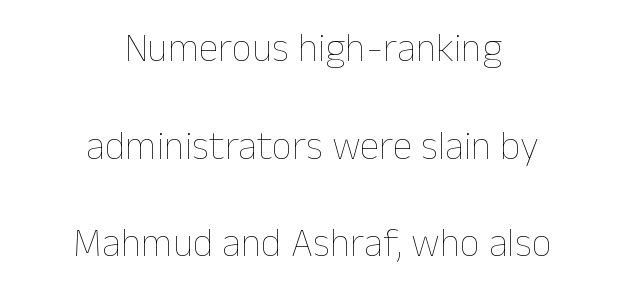
The image shows 40 px thin type, upright; set centered, loose line spacing (2.44x), normal letter spacing, not underlined; low stroke contrast and a medium x-height.
